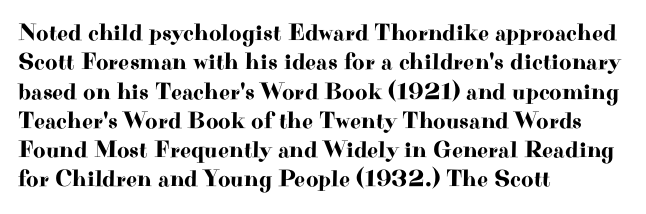
The lettering stays uniformly vertical, giving the passage a roman look. The letterforms sit shoulder to shoulder at normal distance. The setting favours the left margin, as ordinary paragraphs usually do. Decoration check: the copy has no underline.
